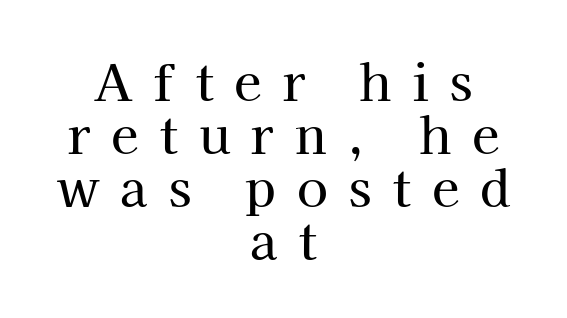
Q: Is the text italic (slanted)? A: No, it is upright.
Q: Is the typeface a serif or a sans-serif typeface? A: Serif.
Q: Is the text underlined? A: No.
Q: How is the paragraph aligned? A: Centered.
Q: Is the spacing between letters normal or unusually wide? A: Unusually wide.
Q: Is the spacing between lines tight, normal or loose? A: Tight.
Q: Width (condensed, normal, or wide)? A: Normal.
Q: Stroke contrast? A: High.
Q: x-height? A: Medium.
Q: Monospaced? A: No.
